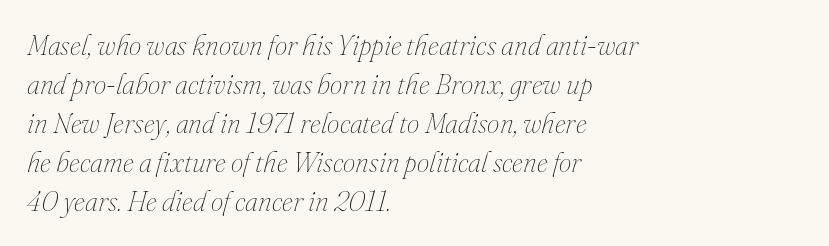
Decoration check: the copy has no underline. Varying glyph widths throughout — classic text-font behaviour. Would a proofreader flag this as italicized? Yes. The compositor pushed each line to the left boundary.
